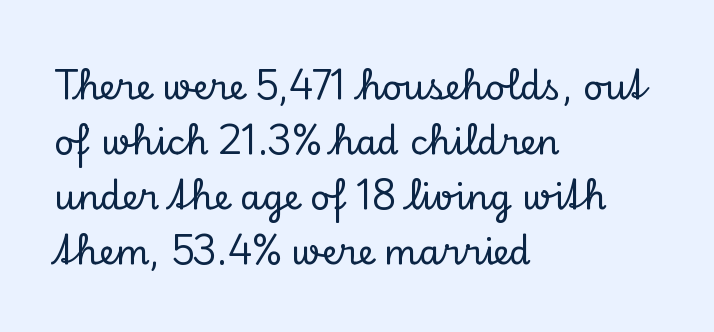
Spacing between characters is what you'd get straight out of the box. Quick note: interline space is typical. Nope, not italic — everything's standing straight. Looks like regular typesetting: each glyph gets only the width it needs.
